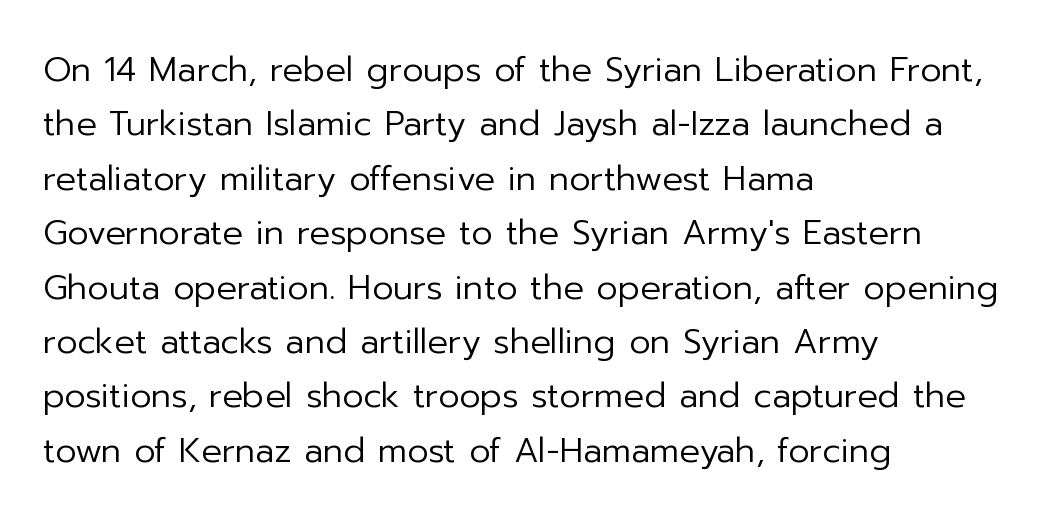
Caption: multi-line text, flush left, ragged right. Lines of text with bare space underneath. The line texture is even and compact thanks to regular tracking. Posture: vertical. What kind of face is this? One without serifs — a sans. Character widths vary here, with narrow letters taking less room than wide ones.
